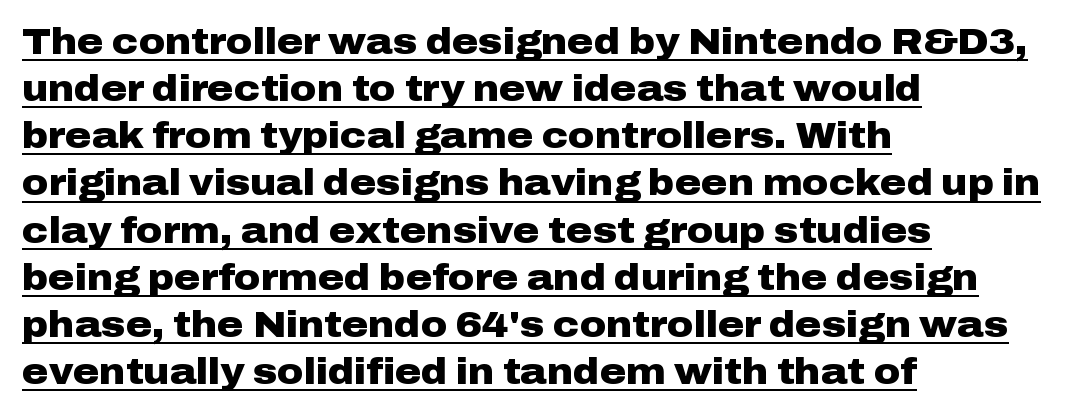
Q: Is the text bold? A: Yes.
Q: Is the text italic (slanted)? A: No, it is upright.
Q: Is the typeface a serif or a sans-serif typeface? A: Sans-serif.
Q: Is the text underlined? A: Yes.
Q: How is the paragraph aligned? A: Left-aligned.
Q: Is the spacing between letters normal or unusually wide? A: Normal.
Q: Is the spacing between lines tight, normal or loose? A: Normal.
Q: Width (condensed, normal, or wide)? A: Wide.
Q: Stroke contrast? A: Low.
Q: x-height? A: Medium.
Q: Monospaced? A: No.
